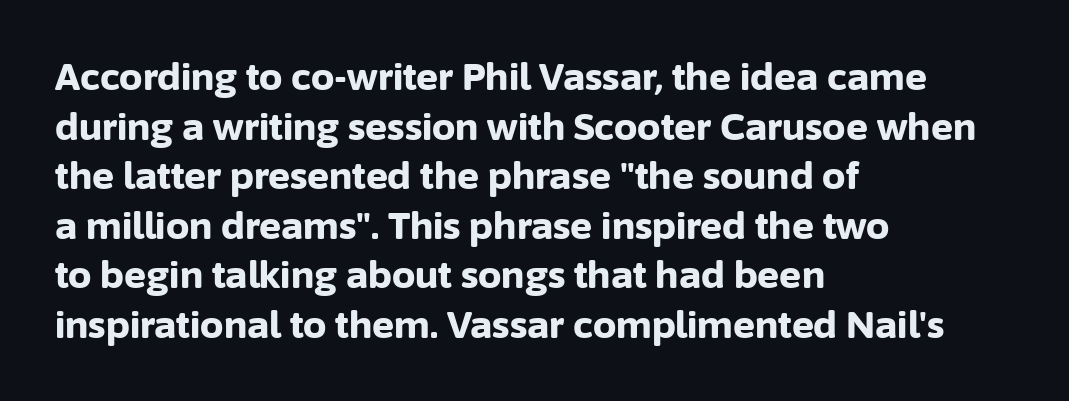
A normal amount of white space separates one row of letters from the next. The strip under each line holds only bare page. The lettering stays uniformly vertical, giving the passage a roman look. A typesetter would call this zero additional tracking. A typesetter would call this proportional, since set widths differ per character.
